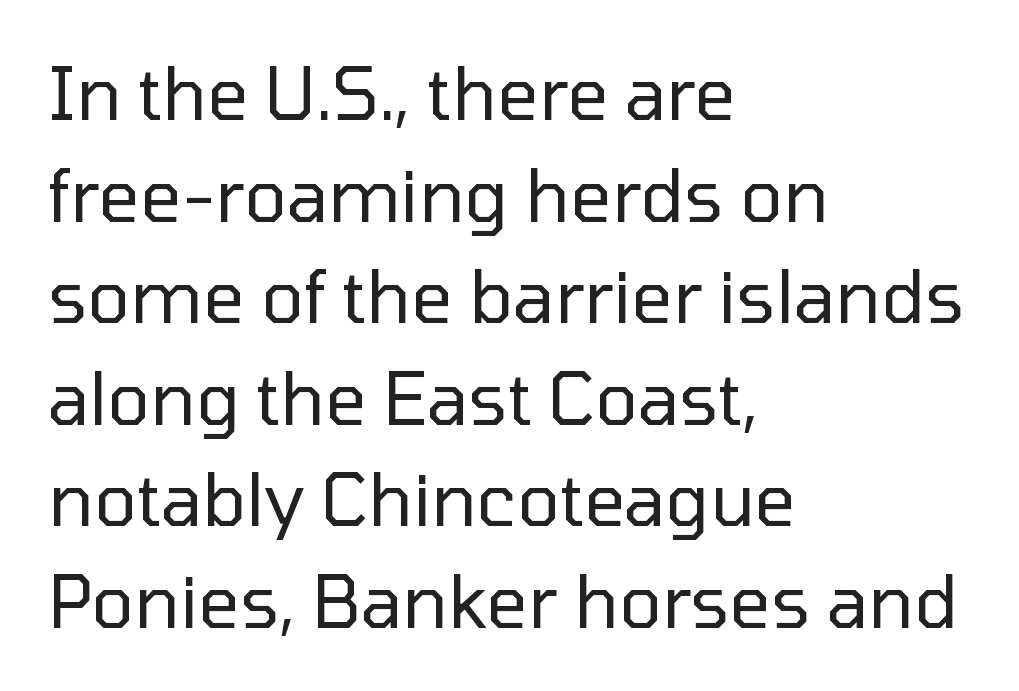
Q: Is the text bold? A: No.
Q: Is the text italic (slanted)? A: No, it is upright.
Q: Is the typeface a serif or a sans-serif typeface? A: Sans-serif.
Q: Is the text underlined? A: No.
Q: How is the paragraph aligned? A: Left-aligned.
Q: Is the spacing between letters normal or unusually wide? A: Normal.
Q: Is the spacing between lines tight, normal or loose? A: Normal.
Q: Width (condensed, normal, or wide)? A: Normal.
Q: Stroke contrast? A: Low.
Q: x-height? A: Medium.
Q: Monospaced? A: No.
